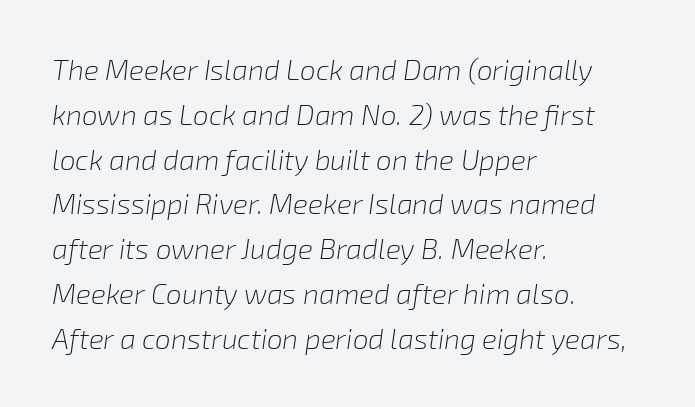
{"italic": "yes", "lean": "right", "slant_degrees": 8, "bold": "no", "weight": "light", "width": "normal", "stroke_contrast": "low", "x_height": "medium", "monospaced": "no", "underline": "no", "align": "left", "line_spacing": "normal", "line_spacing_ratio": 1.6, "letter_spacing": "normal", "letter_spacing_em": 0.0, "glyph_px": 28}
